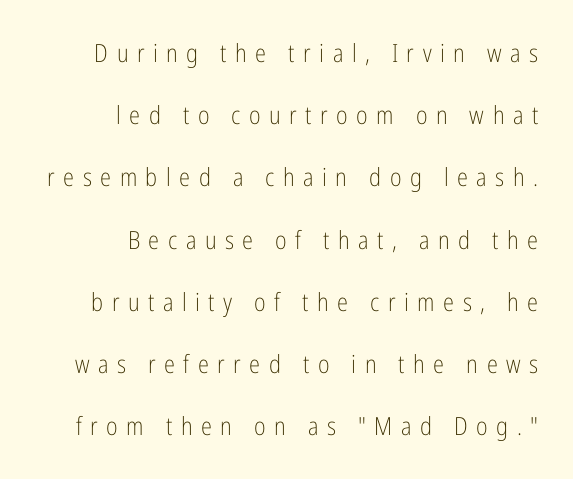
The image shows 25 px text type, upright; set right-aligned, loose line spacing (2.49x), unusually wide letter spacing (+0.34 em), not underlined.
